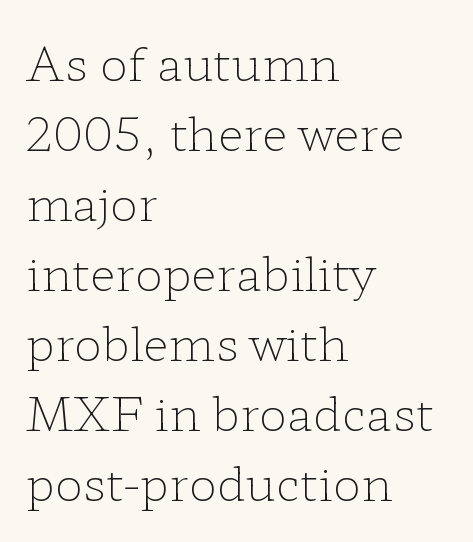
Observe the ordinary spacing: letters are neighbours, not strangers. Rule under the text: the space is simply empty. Compared with typical paragraphs, the rows here are spaced about the same. The letters advance in unequal steps, a hallmark of proportional type.
